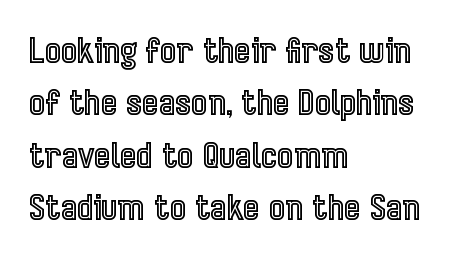
{"italic": "no", "width": "condensed", "x_height": "medium", "monospaced": "no", "underline": "no", "align": "left", "line_spacing": "normal", "line_spacing_ratio": 1.5, "letter_spacing": "normal", "letter_spacing_em": 0.0, "glyph_px": 35}
